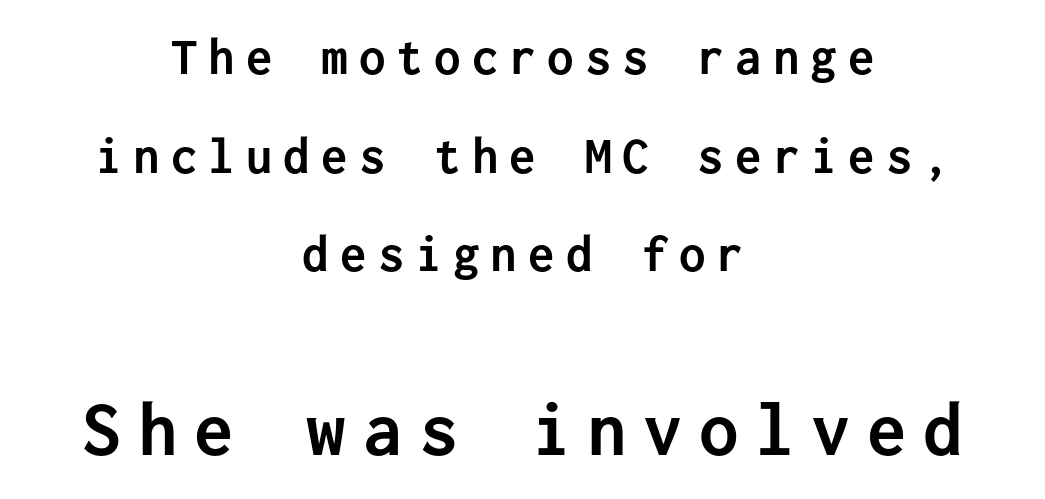
{"serif": "no", "italic": "no", "bold": "yes", "weight": "semibold", "width": "normal", "stroke_contrast": "low", "x_height": "medium", "monospaced": "yes", "underline": "no", "align": "center", "line_spacing_ratio": 1.86, "letter_spacing": "wide", "letter_spacing_em": 0.21, "larger_block": "second", "size_ratio": 1.49, "glyph_px": 79}
